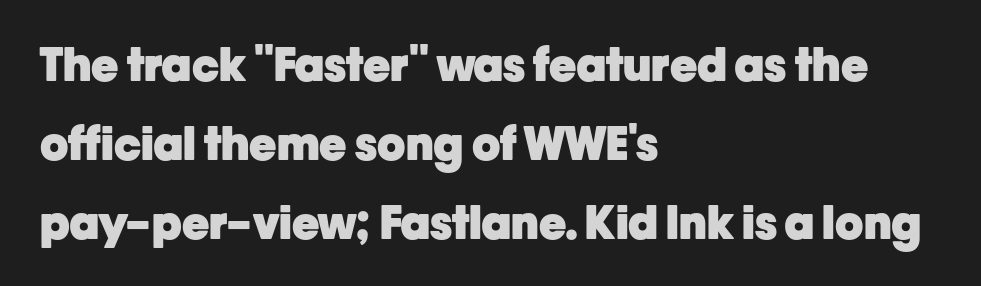
Q: Is the text bold? A: Yes.
Q: Is the text italic (slanted)? A: No, it is upright.
Q: Is the typeface a serif or a sans-serif typeface? A: Sans-serif.
Q: Is the text underlined? A: No.
Q: How is the paragraph aligned? A: Left-aligned.
Q: Is the spacing between letters normal or unusually wide? A: Normal.
Q: Width (condensed, normal, or wide)? A: Normal.
Q: Stroke contrast? A: Low.
Q: x-height? A: Medium.
Q: Monospaced? A: No.
